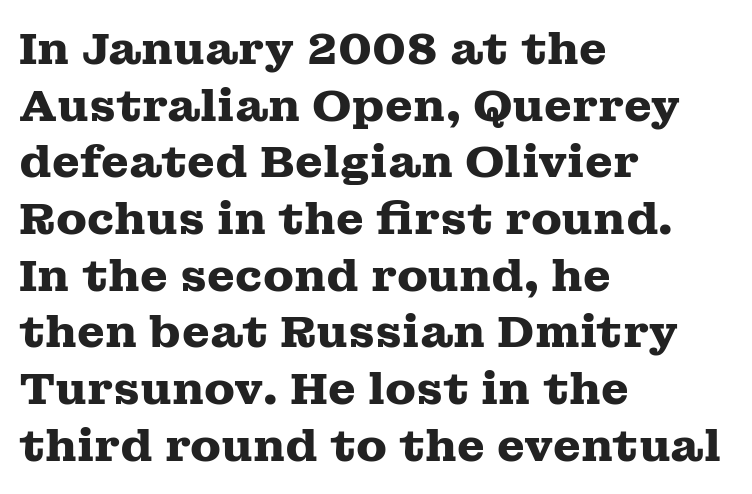
Q: Is the text bold? A: Yes.
Q: Is the text italic (slanted)? A: No, it is upright.
Q: Is the typeface a serif or a sans-serif typeface? A: Serif.
Q: Is the text underlined? A: No.
Q: How is the paragraph aligned? A: Left-aligned.
Q: Is the spacing between letters normal or unusually wide? A: Normal.
Q: Is the spacing between lines tight, normal or loose? A: Normal.
Q: Width (condensed, normal, or wide)? A: Wide.
Q: Stroke contrast? A: Medium.
Q: x-height? A: Medium.
Q: Monospaced? A: No.
